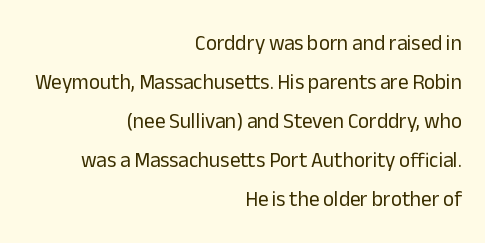
Q: Is the text bold? A: No.
Q: Is the text italic (slanted)? A: No, it is upright.
Q: Is the text underlined? A: No.
Q: How is the paragraph aligned? A: Right-aligned.
Q: Is the spacing between letters normal or unusually wide? A: Normal.
